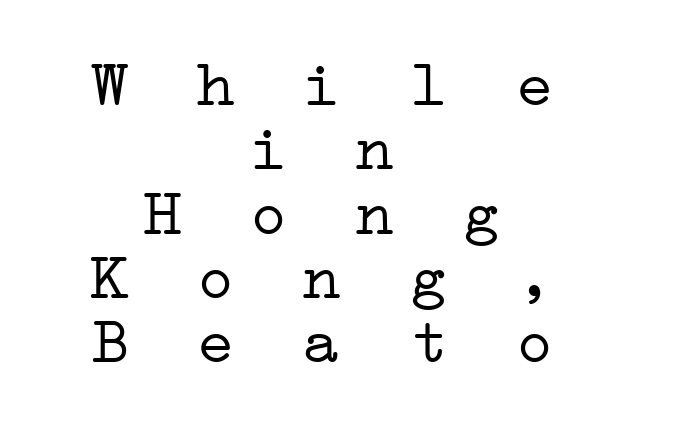
Q: Is the text bold? A: No.
Q: Is the typeface a serif or a sans-serif typeface? A: Serif.
Q: Is the text underlined? A: No.
Q: How is the paragraph aligned? A: Centered.
Q: Is the spacing between letters normal or unusually wide? A: Unusually wide.
Q: Is the spacing between lines tight, normal or loose? A: Tight.
Q: Width (condensed, normal, or wide)? A: Wide.
Q: Stroke contrast? A: Low.
Q: x-height? A: Medium.
Q: Monospaced? A: Yes.
